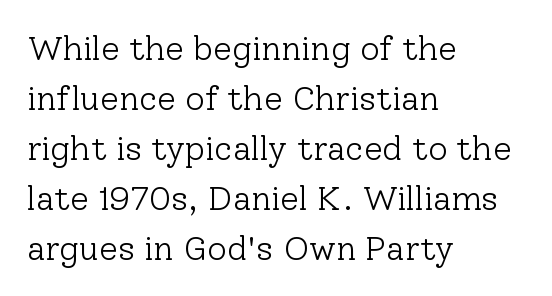
Designer's note — italics off, roman on. The line-height multiplier appears to be the usual default. Bold? No — there's no thickening of the strokes. You can tell from the footed stems that serif type was used. Short note: letters normally spaced. The lines in this sample share a left origin and differ only in where they stop.
